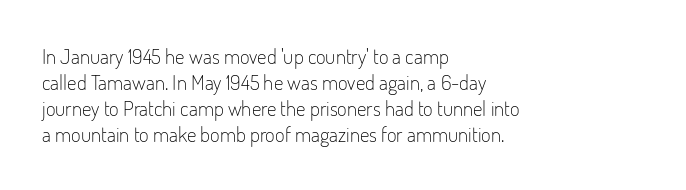
{"italic": "no", "bold": "no", "underline": "no", "align": "left", "line_spacing_ratio": 1.24, "letter_spacing": "normal", "letter_spacing_em": 0.0, "glyph_px": 21}
